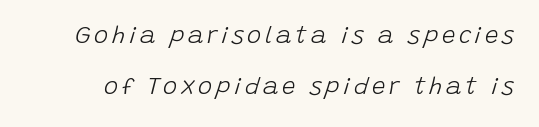
{"italic": "yes", "lean": "right", "slant_degrees": 15, "bold": "no", "underline": "no", "line_spacing": "loose", "line_spacing_ratio": 2.14, "glyph_px": 24}
